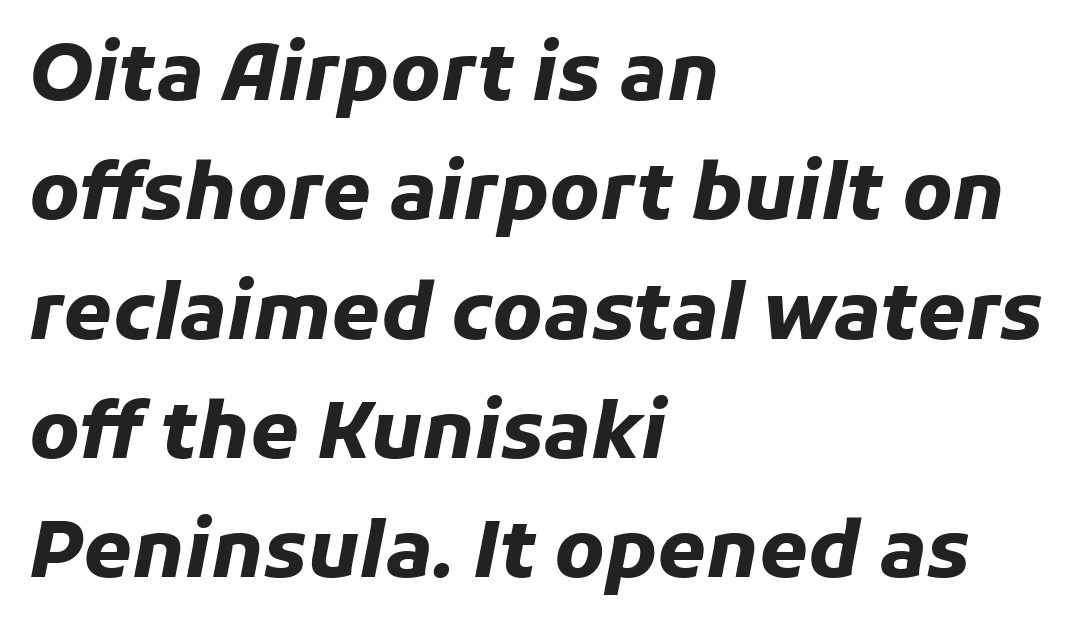
Q: Is the text bold? A: Yes.
Q: Is the text italic (slanted)? A: Yes, it leans right by about 11 degrees.
Q: Is the text underlined? A: No.
Q: How is the paragraph aligned? A: Left-aligned.
Q: Is the spacing between letters normal or unusually wide? A: Normal.
Q: Is the spacing between lines tight, normal or loose? A: Normal.
Q: Width (condensed, normal, or wide)? A: Normal.
Q: Stroke contrast? A: Low.
Q: x-height? A: Medium.
Q: Monospaced? A: No.
